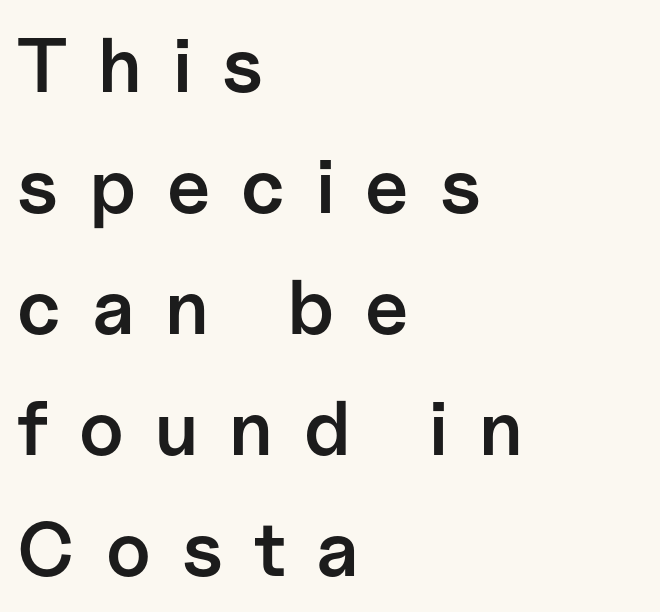
Q: Is the text bold? A: Semi-bold.
Q: Is the text italic (slanted)? A: No, it is upright.
Q: Is the typeface a serif or a sans-serif typeface? A: Sans-serif.
Q: Is the text underlined? A: No.
Q: How is the paragraph aligned? A: Left-aligned.
Q: Is the spacing between letters normal or unusually wide? A: Unusually wide.
Q: Is the spacing between lines tight, normal or loose? A: Normal.
Q: Width (condensed, normal, or wide)? A: Normal.
Q: Stroke contrast? A: Low.
Q: x-height? A: Medium.
Q: Monospaced? A: No.
